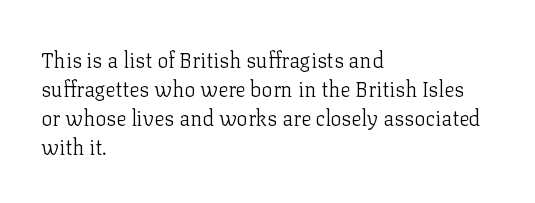
{"italic": "no", "bold": "no", "underline": "no", "align": "left", "line_spacing": "normal", "line_spacing_ratio": 1.38, "letter_spacing": "normal", "letter_spacing_em": 0.0, "glyph_px": 21}
